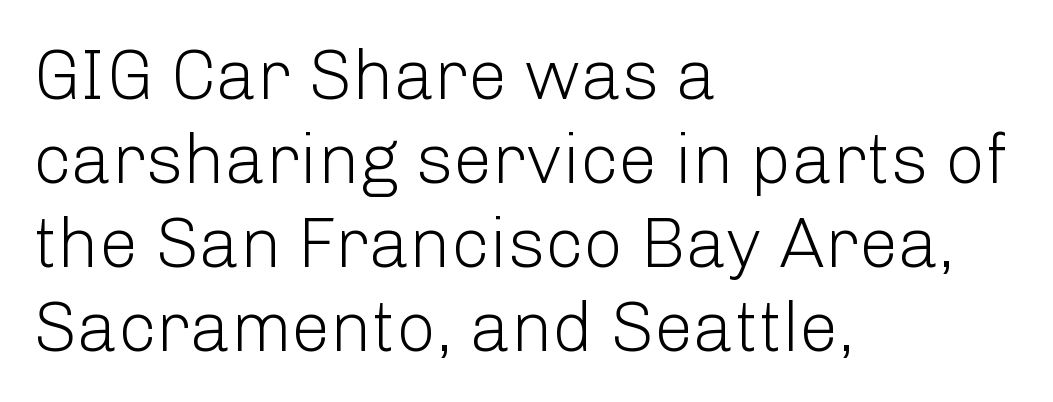
{"serif": "no", "italic": "no", "bold": "no", "weight": "light", "width": "normal", "stroke_contrast": "low", "x_height": "medium", "monospaced": "no", "underline": "no", "align": "left", "line_spacing_ratio": 1.2, "letter_spacing": "normal", "letter_spacing_em": 0.0, "glyph_px": 70}
